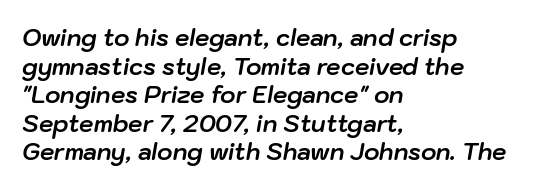
The image shows 23 px bold type, italic (leaning right); set left-aligned, line spacing 1.24x, normal letter spacing, not underlined.
